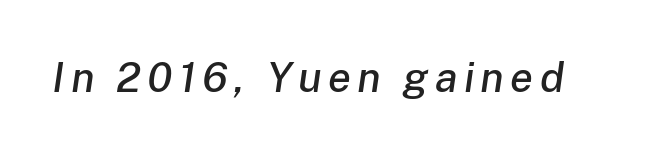
Decoration check: the copy has no underline. Here the designer chose a conventional face with non-uniform glyph widths. A typesetter would mark this as italic.
